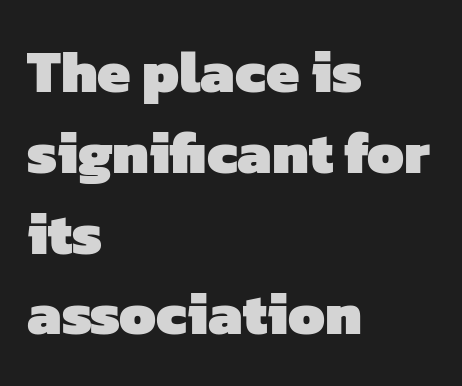
The rendering anchors every line to the left-hand side. A full-strength bold gives these letters their thick strokes. This sample has the flowing, uneven cadence of proportional lettering. The type family on display is of the sans-serif kind. The line-height multiplier appears to be the usual default. The line texture is even and compact thanks to regular tracking.
